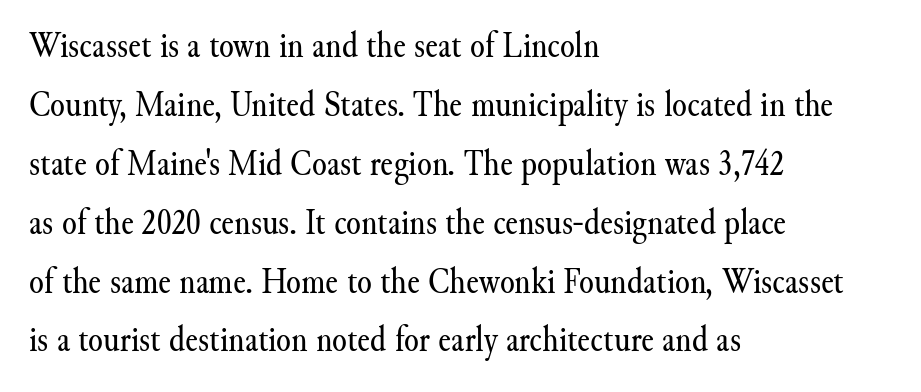
{"serif": "yes", "italic": "no", "bold": "no", "weight": "regular", "width": "normal", "stroke_contrast": "medium", "x_height": "small", "monospaced": "no", "underline": "no", "align": "left", "line_spacing": "normal", "line_spacing_ratio": 1.55, "letter_spacing": "normal", "letter_spacing_em": 0.0, "glyph_px": 38}
